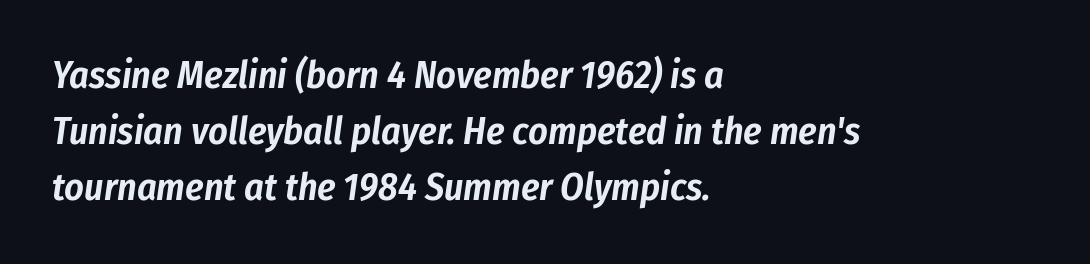
{"italic": "yes", "lean": "right", "slant_degrees": 8, "width": "condensed", "stroke_contrast": "low", "x_height": "medium", "monospaced": "no", "underline": "no", "align": "left", "line_spacing": "normal", "line_spacing_ratio": 1.48, "letter_spacing": "normal", "letter_spacing_em": 0.0, "glyph_px": 38}
